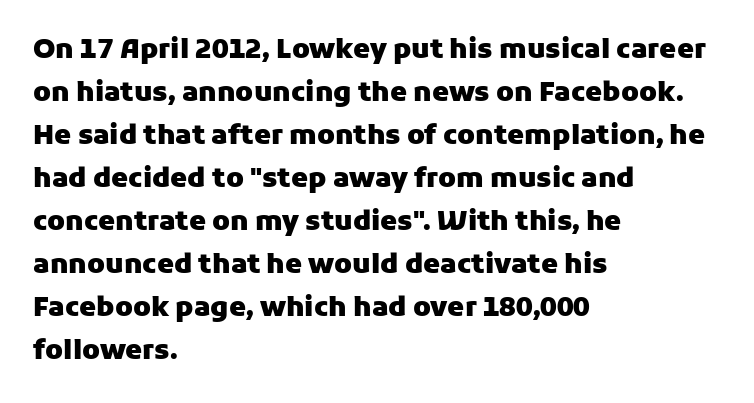
Typesetter's note: full bold, strokes at maximum text heaviness. Quick note: interline space is typical. Compared with a centered layout, this one pins lines to the left instead. Tall strokes in this sample are plumb rather than angled. The tracking reads as untouched default to a designer's eye. Has an underline been added? It has not.
